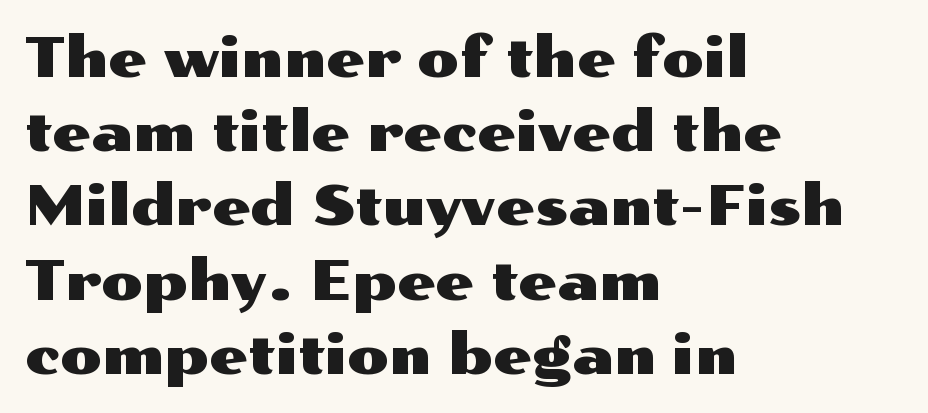
Standard letterfit; no display-style spreading of the glyphs. Leading matches the norm, producing a regular column. Posture: straight, roman, zero tilt. The passage shown is typed in a proportional face where columns would drift. Type without underlining. Classification — sans serif.
